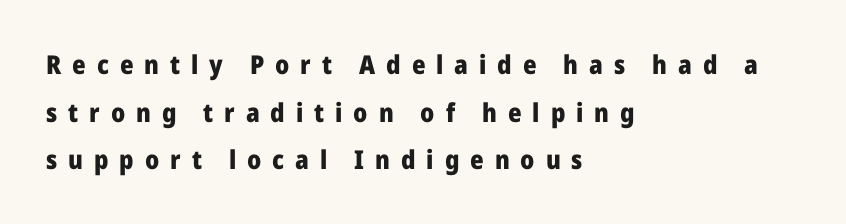
The image shows 26 px bold type, upright; set left-aligned, line spacing 1.83x, unusually wide letter spacing (+0.42 em), not underlined.
